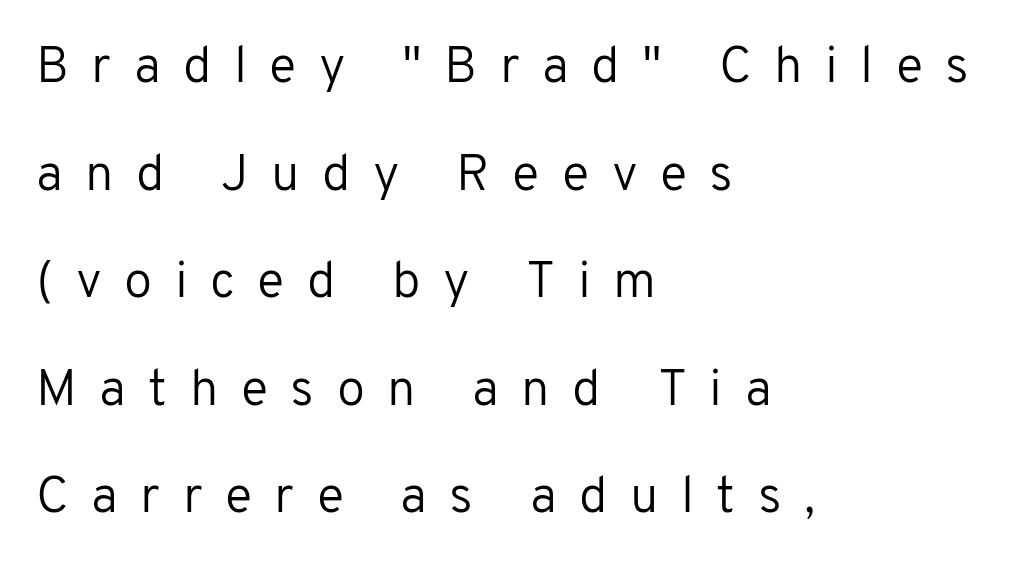
Q: Is the text bold? A: No.
Q: Is the text italic (slanted)? A: No, it is upright.
Q: Is the typeface a serif or a sans-serif typeface? A: Sans-serif.
Q: Is the text underlined? A: No.
Q: How is the paragraph aligned? A: Left-aligned.
Q: Is the spacing between letters normal or unusually wide? A: Unusually wide.
Q: Is the spacing between lines tight, normal or loose? A: Loose.
Q: Width (condensed, normal, or wide)? A: Normal.
Q: Stroke contrast? A: Low.
Q: x-height? A: Medium.
Q: Monospaced? A: No.
